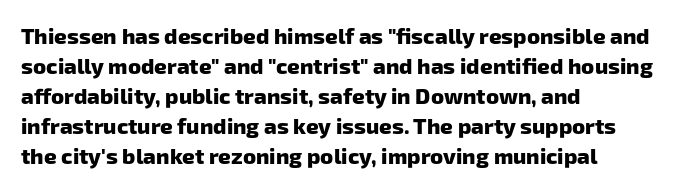
This sample uses plain, unmodified letter spacing. Successive baselines arrive at the customary interval. In terms of weight, the rendering is a true, heavy bold. Beneath every word, the page is bare. Where is the straight margin? On the left.
